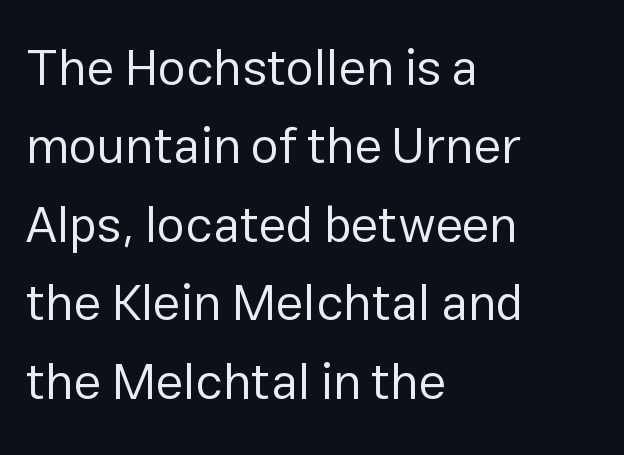
Letterform terminals end flat and unadorned throughout the passage. Left-aligned paragraph, ragged on the right. Quick note: not italic, upright. Words appear dense and cohesive because spacing is normal. The rows are spaced the way most documents space them. You could not count columns in this text — the font is proportionally spaced.
